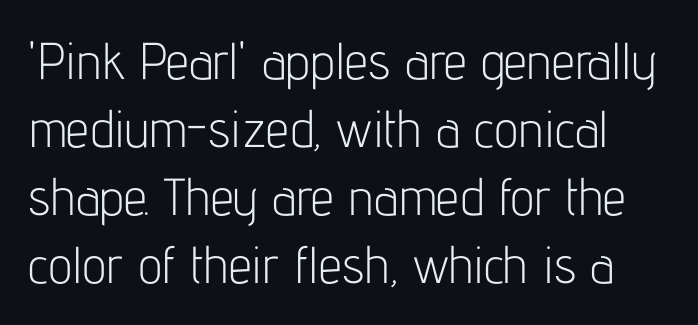
Q: Is the text bold? A: No.
Q: Is the text italic (slanted)? A: No, it is upright.
Q: Is the typeface a serif or a sans-serif typeface? A: Sans-serif.
Q: Is the text underlined? A: No.
Q: Is the spacing between letters normal or unusually wide? A: Normal.
Q: Is the spacing between lines tight, normal or loose? A: Normal.
Q: Width (condensed, normal, or wide)? A: Condensed.
Q: Stroke contrast? A: Low.
Q: x-height? A: Medium.
Q: Monospaced? A: No.
